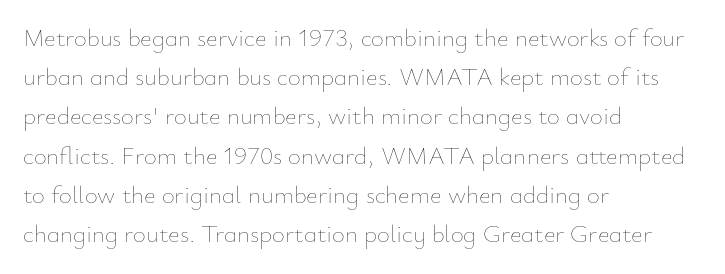
{"italic": "no", "bold": "no", "underline": "no", "align": "left", "line_spacing": "normal", "line_spacing_ratio": 1.57, "letter_spacing": "normal", "letter_spacing_em": 0.0, "glyph_px": 25}
